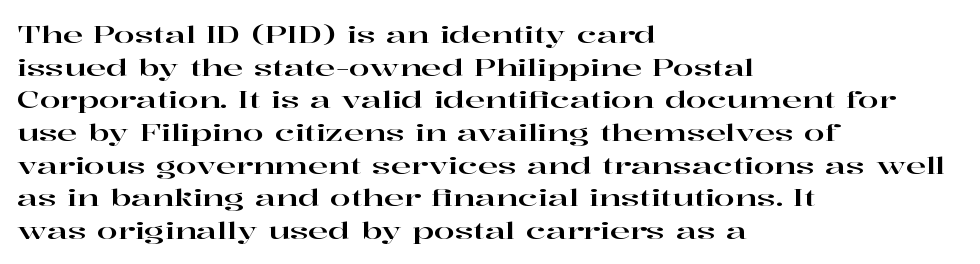
The image shows 24 px text type, upright; set left-aligned, normal line spacing (1.36x), normal letter spacing, not underlined.
